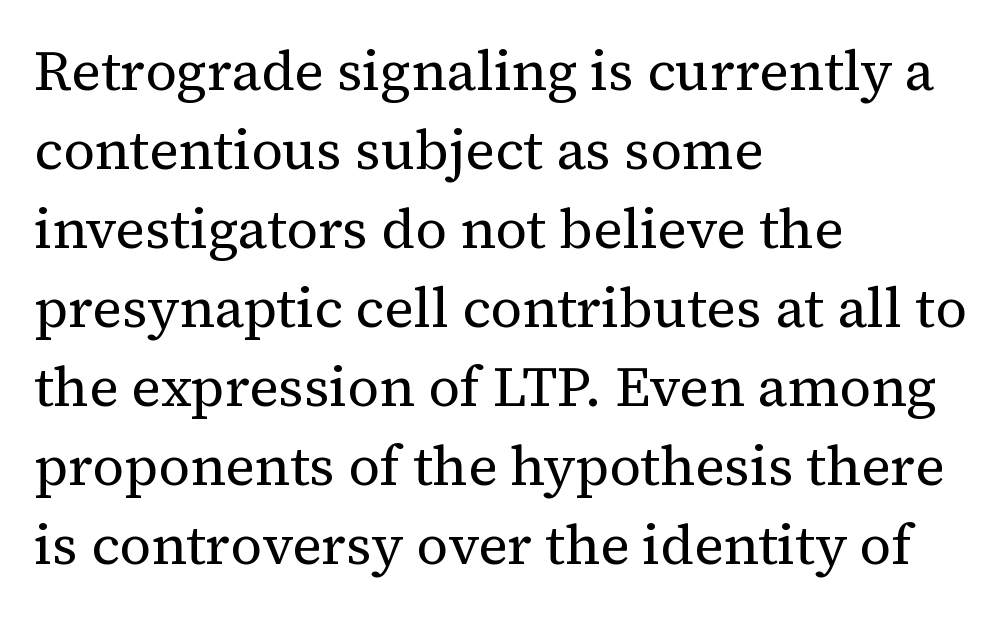
The image shows 56 px regular-weight serif type, upright; set left-aligned, normal line spacing (1.41x), normal letter spacing, not underlined; medium stroke contrast and a medium x-height.
